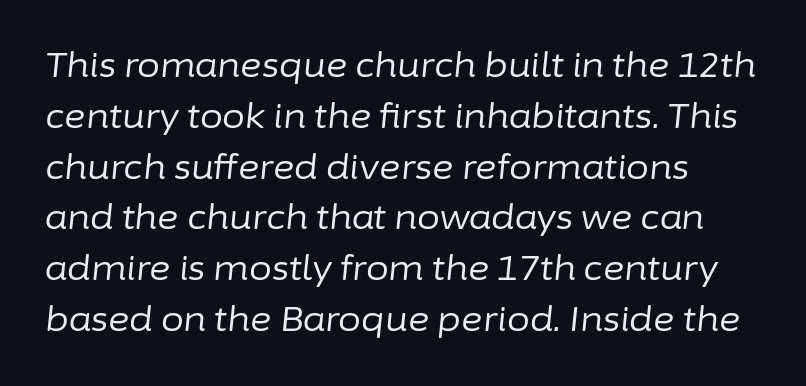
The passage shown stacks its lines at a standard gap. Compared with a centered layout, this one pins lines to the left instead. The specimen reads as italic at a glance. Weight: in the light-to-regular range.
